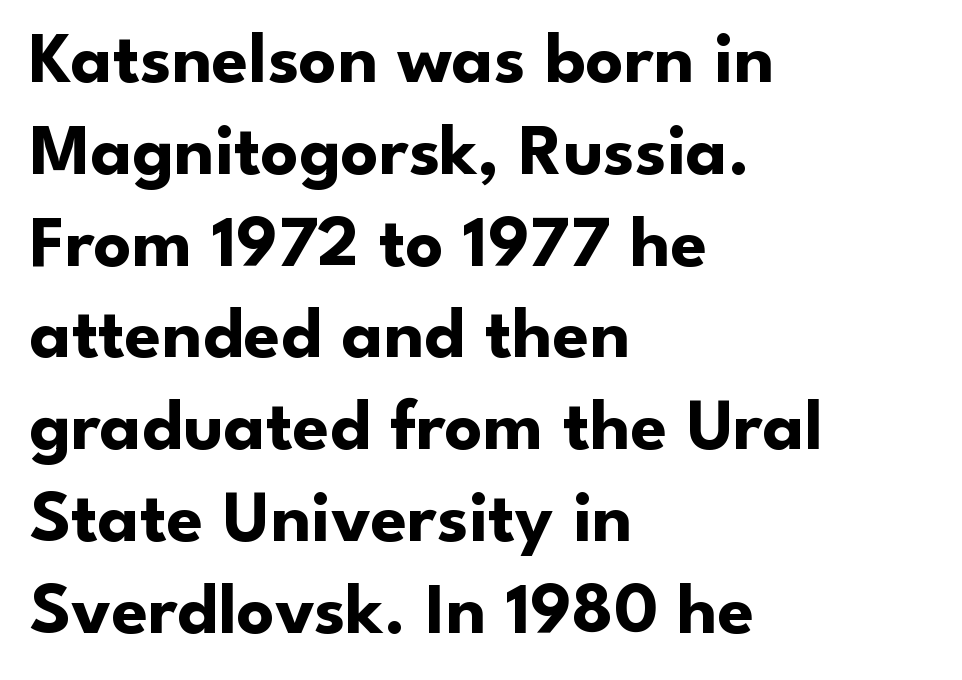
Q: Is the text bold? A: Yes.
Q: Is the text italic (slanted)? A: No, it is upright.
Q: Is the typeface a serif or a sans-serif typeface? A: Sans-serif.
Q: Is the text underlined? A: No.
Q: How is the paragraph aligned? A: Left-aligned.
Q: Is the spacing between letters normal or unusually wide? A: Normal.
Q: Width (condensed, normal, or wide)? A: Normal.
Q: Stroke contrast? A: Low.
Q: x-height? A: Small.
Q: Monospaced? A: No.
